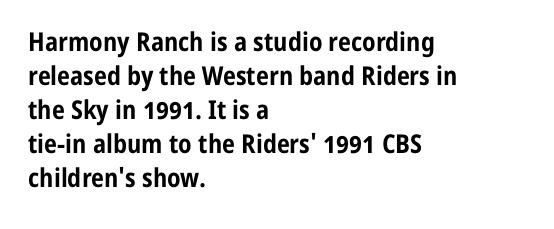
The image shows 26 px bold type, upright; set left-aligned, normal line spacing (1.31x), normal letter spacing, not underlined.
